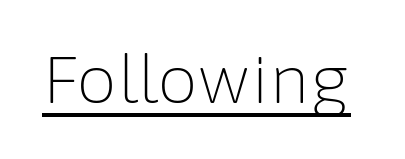
{"serif": "no", "italic": "no", "bold": "no", "weight": "light", "width": "normal", "stroke_contrast": "low", "x_height": "medium", "monospaced": "no", "underline": "yes", "letter_spacing": "normal", "letter_spacing_em": 0.0, "glyph_px": 65}
